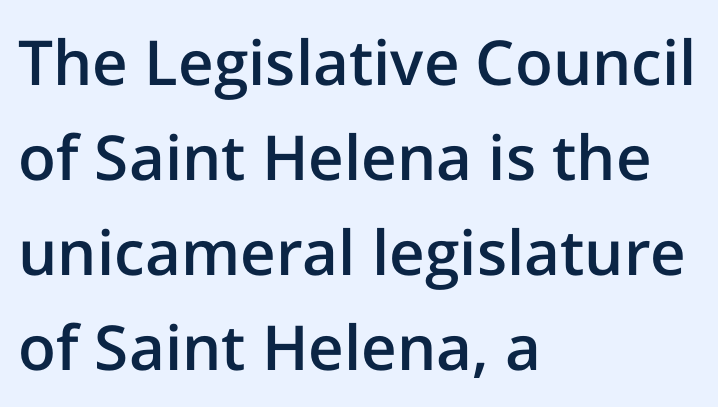
{"serif": "no", "italic": "no", "bold": "semi", "weight": "semibold", "width": "normal", "stroke_contrast": "low", "x_height": "medium", "monospaced": "no", "underline": "no", "align": "left", "line_spacing": "normal", "line_spacing_ratio": 1.53, "letter_spacing": "normal", "letter_spacing_em": 0.0, "glyph_px": 62}
